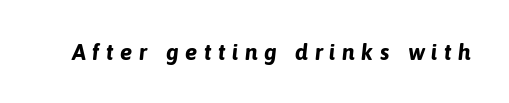
Q: Is the text bold? A: Yes.
Q: Is the text italic (slanted)? A: Yes, it leans right by about 6 degrees.
Q: Is the text underlined? A: No.
Q: Is the spacing between letters normal or unusually wide? A: Unusually wide.
